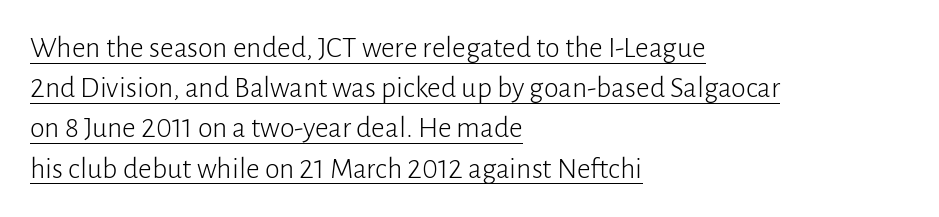
Character widths vary here, with narrow letters taking less room than wide ones. The weight would be labelled regular, book, light, or lighter still. A typesetter would call this leading conventional body-copy spacing. The text was rendered using a sans face with plain stroke endings. Does a line run under the words? Yes, clearly.
